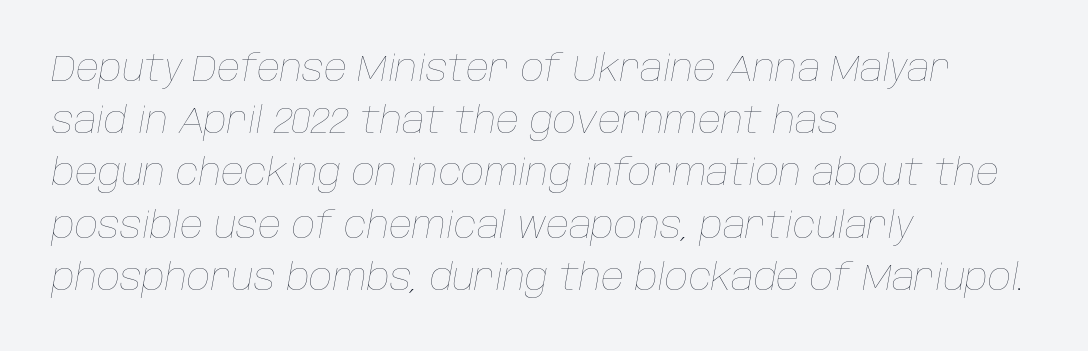
Emphasis-style slanted type is in use. Each stroke keeps to a modest, everyday thickness or less. Regarding leading, the lines here are spaced in the standard way. Horizontally, the lines are justified to the leading edge only. The area under the type is left untouched. How are the letters spaced? Ordinarily, with no added tracking.
